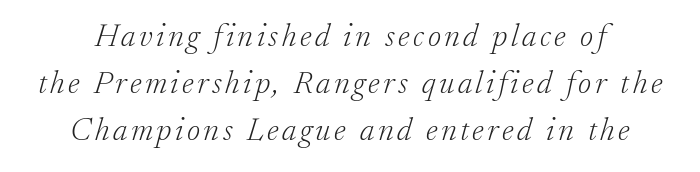
Rule under the text: the space is simply empty. Stems here are at most as thick as an everyday book face. The face used here is proportionally spaced, like ordinary book or web type. The vertical gap from one line to the next is medium.
